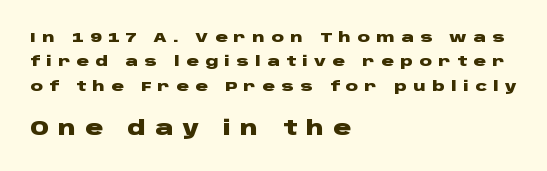
The passage shown begins with its smaller block and ends with its larger one. Notice how thick the strokes are: this is what a full bold looks like. The lettering holds an erect, upright posture throughout. This rendering features lettering with no underline. Compared with typical body copy, the letter spacing here is much looser.
